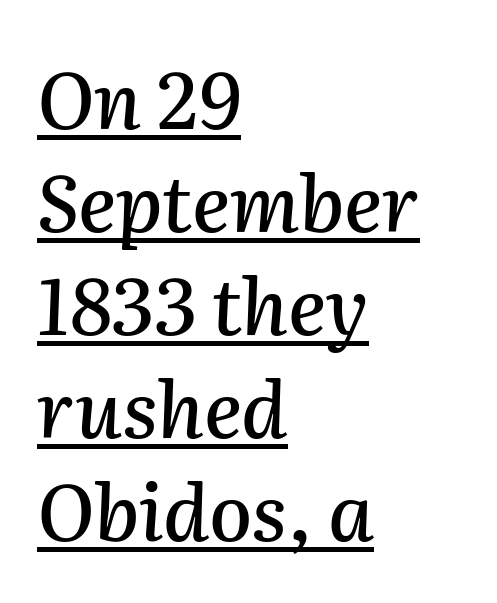
The image shows 78 px text type, italic (leaning right); set left-aligned, normal line spacing (1.32x), normal letter spacing, underlined; medium stroke contrast and a medium x-height.
